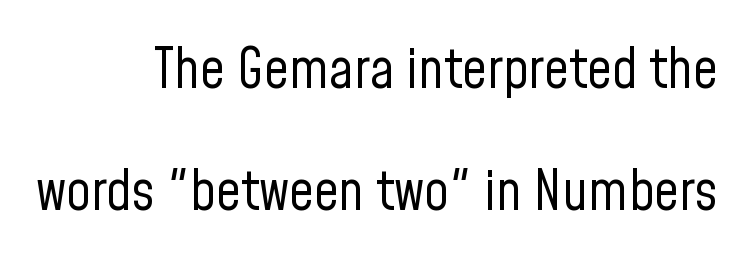
The image shows 55 px regular-weight, condensed sans-serif type, upright; set right-aligned, loose line spacing (2.21x), normal letter spacing, not underlined; low stroke contrast and a medium x-height.
